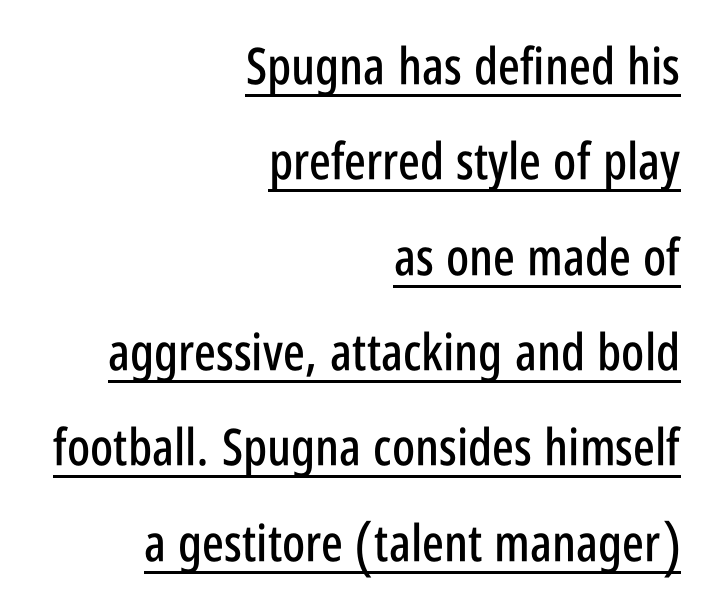
{"serif": "no", "italic": "no", "width": "condensed", "stroke_contrast": "low", "x_height": "large", "monospaced": "no", "underline": "yes", "align": "right", "line_spacing_ratio": 1.87, "letter_spacing": "normal", "letter_spacing_em": 0.0, "glyph_px": 51}
